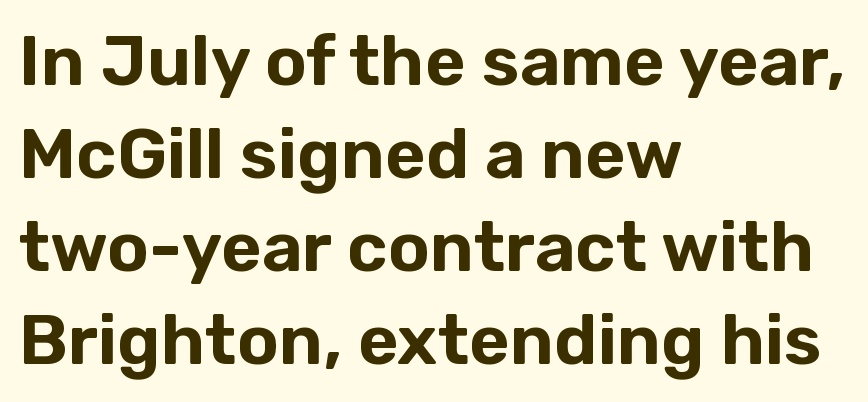
{"serif": "no", "italic": "no", "width": "normal", "stroke_contrast": "low", "x_height": "medium", "monospaced": "no", "underline": "no", "align": "left", "line_spacing": "normal", "line_spacing_ratio": 1.33, "letter_spacing": "normal", "letter_spacing_em": 0.0, "glyph_px": 70}
